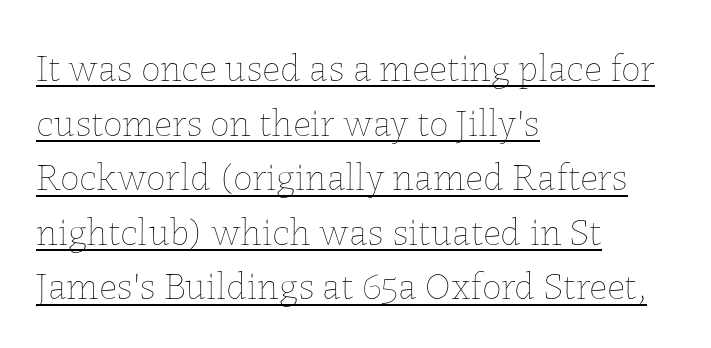
The image shows 39 px thin type, upright; set left-aligned, normal line spacing (1.4x), normal letter spacing, underlined; low stroke contrast and a medium x-height.
